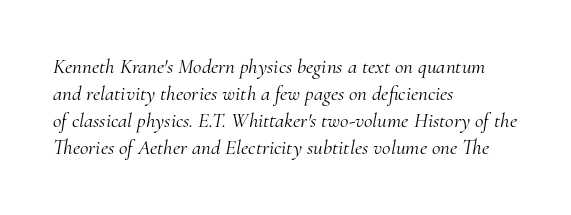
The image shows 21 px text type, italic (leaning right); set left-aligned, normal line spacing (1.29x), normal letter spacing, not underlined.
